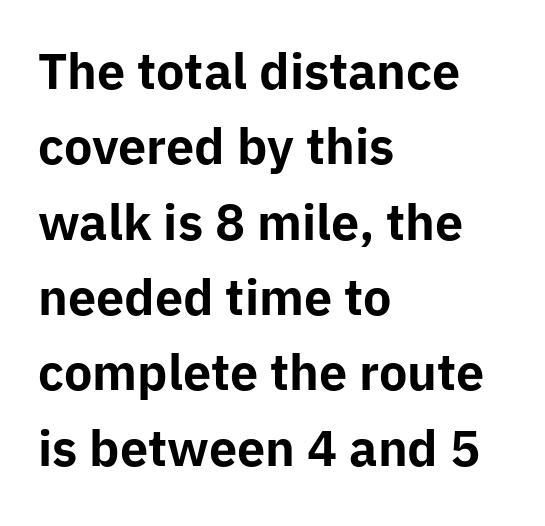
Q: Is the text bold? A: Yes.
Q: Is the text italic (slanted)? A: No, it is upright.
Q: Is the typeface a serif or a sans-serif typeface? A: Sans-serif.
Q: Is the text underlined? A: No.
Q: How is the paragraph aligned? A: Left-aligned.
Q: Is the spacing between letters normal or unusually wide? A: Normal.
Q: Is the spacing between lines tight, normal or loose? A: Normal.
Q: Width (condensed, normal, or wide)? A: Normal.
Q: Stroke contrast? A: Low.
Q: x-height? A: Medium.
Q: Monospaced? A: No.
